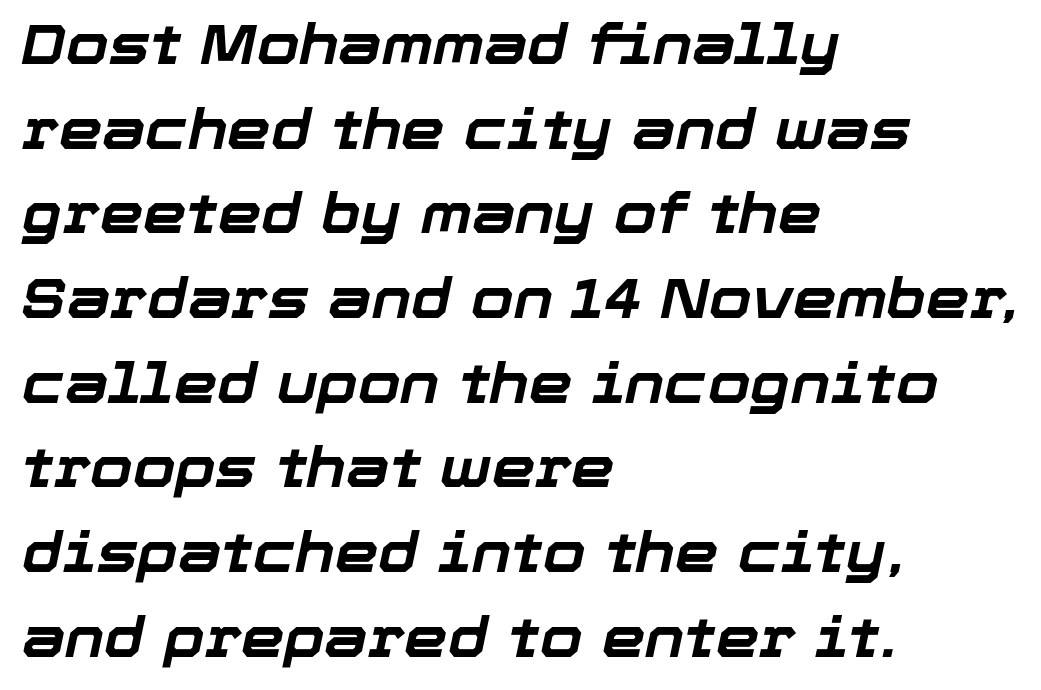
The image shows 55 px bold type, italic (leaning right); set left-aligned, normal line spacing (1.54x), normal letter spacing, not underlined; low stroke contrast and a medium x-height.
